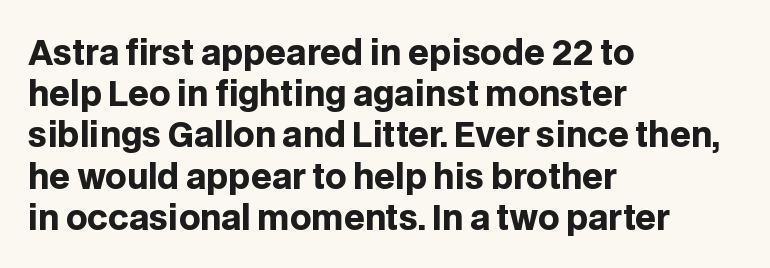
Q: Is the text bold? A: Yes.
Q: Is the text italic (slanted)? A: No, it is upright.
Q: Is the typeface a serif or a sans-serif typeface? A: Sans-serif.
Q: Is the text underlined? A: No.
Q: How is the paragraph aligned? A: Left-aligned.
Q: Is the spacing between letters normal or unusually wide? A: Normal.
Q: Is the spacing between lines tight, normal or loose? A: Normal.
Q: Width (condensed, normal, or wide)? A: Normal.
Q: Stroke contrast? A: Low.
Q: x-height? A: Large.
Q: Monospaced? A: No.
